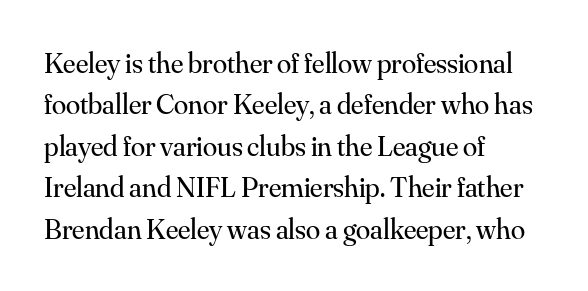
Q: Is the text bold? A: No.
Q: Is the text italic (slanted)? A: No, it is upright.
Q: Is the typeface a serif or a sans-serif typeface? A: Serif.
Q: Is the text underlined? A: No.
Q: How is the paragraph aligned? A: Left-aligned.
Q: Is the spacing between letters normal or unusually wide? A: Normal.
Q: Is the spacing between lines tight, normal or loose? A: Normal.
Q: Width (condensed, normal, or wide)? A: Normal.
Q: Stroke contrast? A: Medium.
Q: x-height? A: Small.
Q: Monospaced? A: No.
